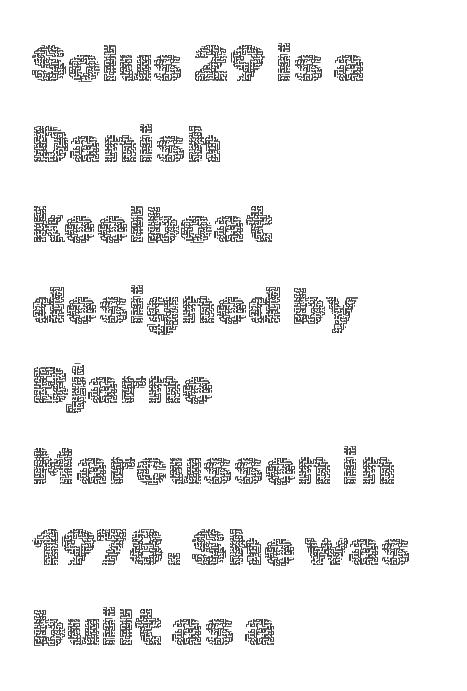
Weight: not bold — regular or lighter. The letters advance in unequal steps, a hallmark of proportional type. Only glyphs here, with clear space below each row. The setting favours the left margin, as ordinary paragraphs usually do.
